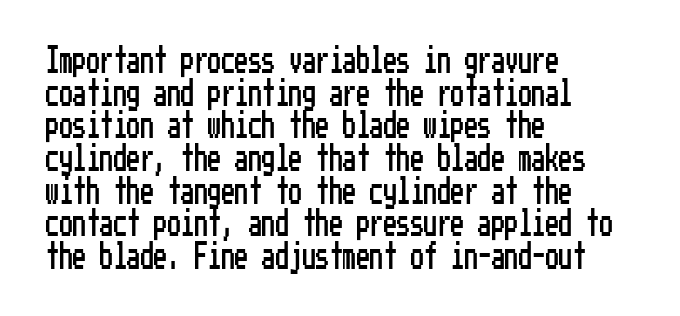
Q: Is the text italic (slanted)? A: No, it is upright.
Q: Is the text underlined? A: No.
Q: How is the paragraph aligned? A: Left-aligned.
Q: Is the spacing between letters normal or unusually wide? A: Normal.
